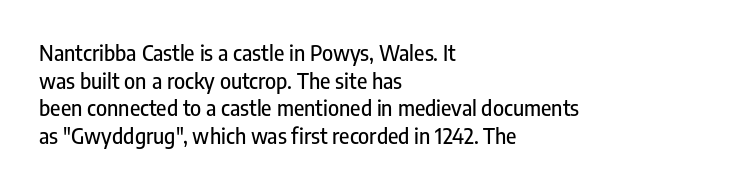
{"italic": "no", "underline": "no", "align": "left", "line_spacing": "normal", "line_spacing_ratio": 1.31, "letter_spacing": "normal", "letter_spacing_em": 0.0, "glyph_px": 21}
